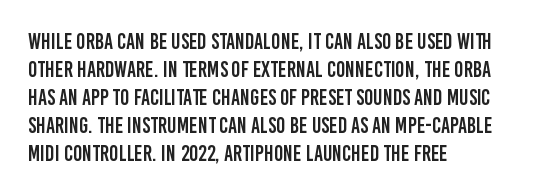
Q: Is the text italic (slanted)? A: No, it is upright.
Q: Is the text underlined? A: No.
Q: How is the paragraph aligned? A: Left-aligned.
Q: Is the spacing between letters normal or unusually wide? A: Normal.
Q: Is the spacing between lines tight, normal or loose? A: Normal.
